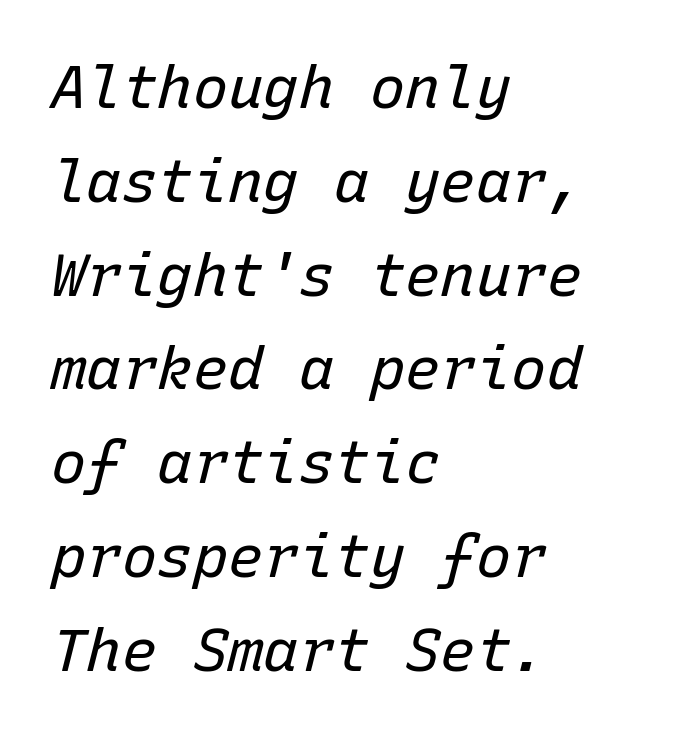
Q: Is the text bold? A: No.
Q: Is the text italic (slanted)? A: Yes, it leans right by about 15 degrees.
Q: Is the text underlined? A: No.
Q: How is the paragraph aligned? A: Left-aligned.
Q: Is the spacing between letters normal or unusually wide? A: Normal.
Q: Is the spacing between lines tight, normal or loose? A: Normal.
Q: Width (condensed, normal, or wide)? A: Normal.
Q: Stroke contrast? A: Low.
Q: x-height? A: Medium.
Q: Monospaced? A: Yes.
